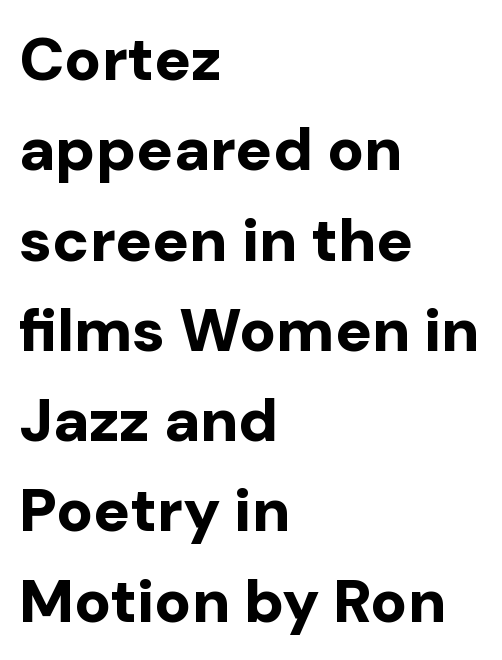
Do the characters align in a grid? No, the font is proportional. Layout note: lines flush left. Words appear dense and cohesive because spacing is normal. As a designer I'd log this as weight 700, bold. Leading: standard.
